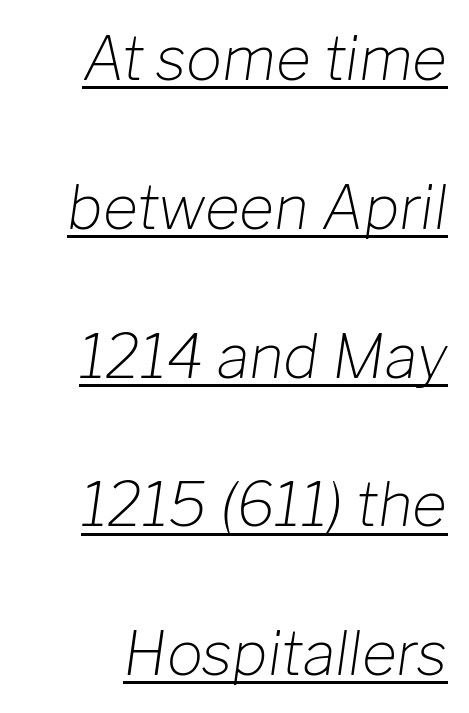
The image shows 60 px light type, italic (leaning right); set loose line spacing (2.48x), normal letter spacing, underlined; low stroke contrast and a medium x-height.
